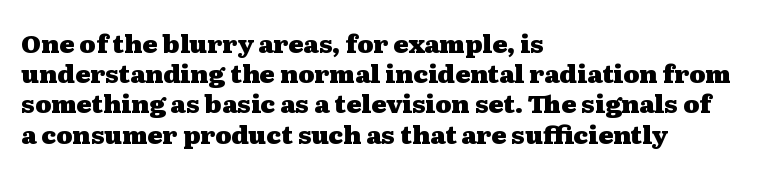
The passage shown is emphatically bold. The space directly below the letters is spotless. Tracking here is standard; glyphs follow each other at the usual distance. Where is the straight margin? On the left.
